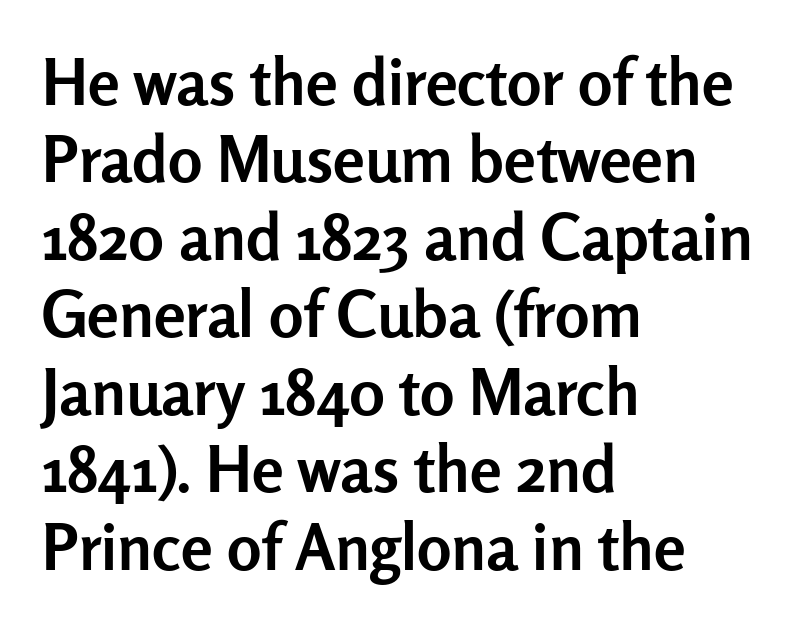
{"serif": "no", "italic": "no", "bold": "yes", "weight": "semibold", "width": "normal", "stroke_contrast": "low", "x_height": "medium", "monospaced": "no", "underline": "no", "align": "left", "line_spacing_ratio": 1.21, "letter_spacing": "normal", "letter_spacing_em": 0.0, "glyph_px": 64}
